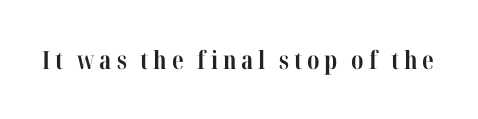
Weight check: bold — yes, fully. Ascenders rise straight up at ninety degrees. The string is rendered with underlining switched off.
